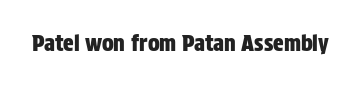
The image shows 22 px text type, upright; set normal letter spacing, not underlined.
